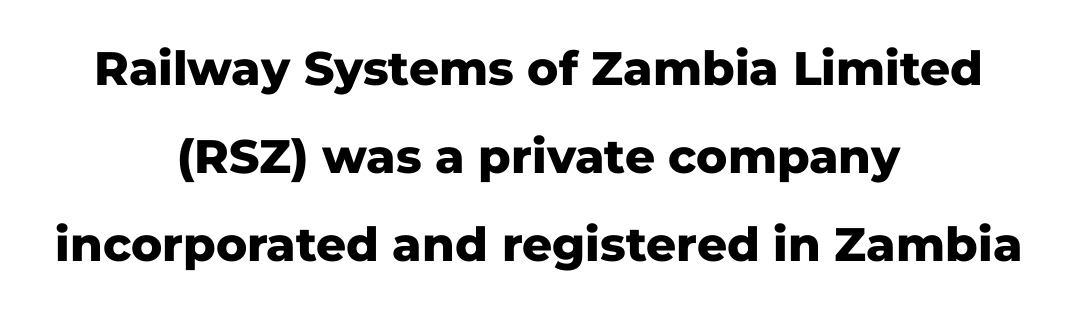
The image shows 47 px heavy sans-serif type, upright; set centered, line spacing 1.87x, normal letter spacing, not underlined; low stroke contrast and a medium x-height.
